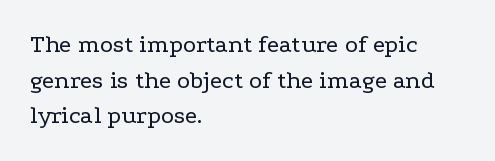
{"italic": "no", "bold": "no", "underline": "no", "align": "left", "line_spacing": "normal", "line_spacing_ratio": 1.43, "letter_spacing": "normal", "letter_spacing_em": 0.0, "glyph_px": 25}
